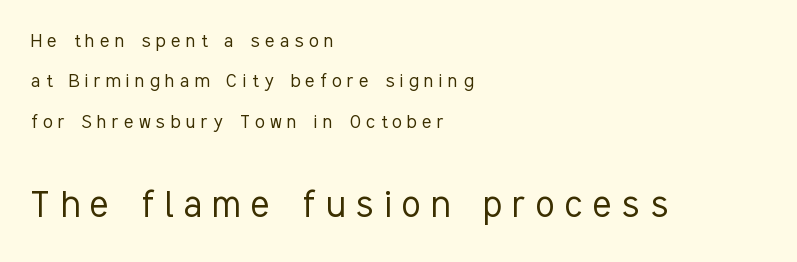
{"serif": "no", "italic": "no", "bold": "no", "weight": "light", "width": "condensed", "stroke_contrast": "low", "x_height": "medium", "monospaced": "no", "underline": "no", "align": "left", "line_spacing_ratio": 1.83, "letter_spacing": "wide", "letter_spacing_em": 0.25, "larger_block": "second", "size_ratio": 1.95, "glyph_px": 43}
